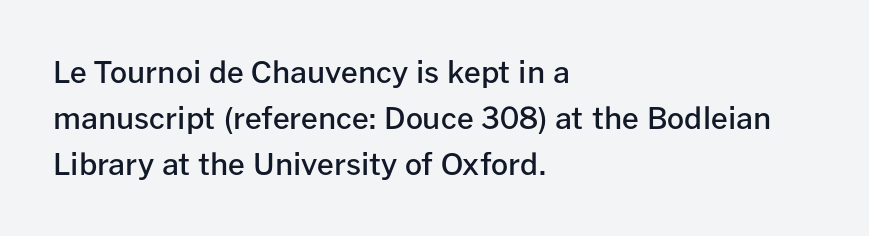
This is roman type, the default non-slanted kind. Descender tails drop into unmarked territory. Typographically, this falls in the sans-serif category. The typesetter chose a ragged-right arrangement here. Letter spacing: default. The characters look somewhat weighty, a semibold short of true bold.
